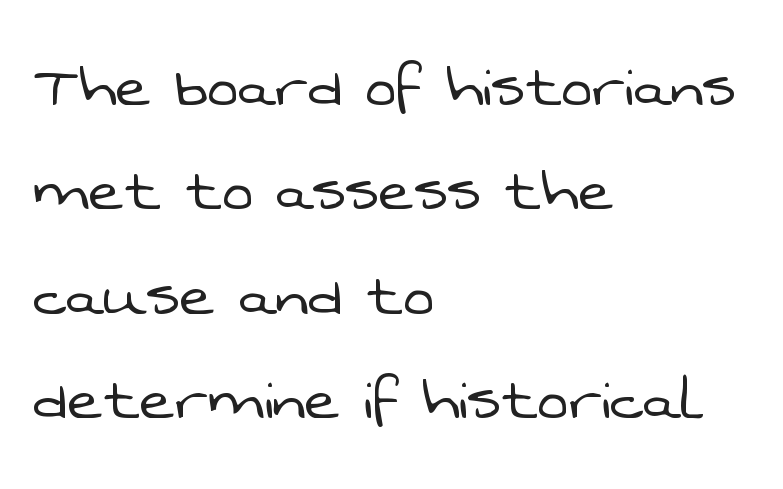
{"serif": "no", "bold": "no", "weight": "light", "width": "normal", "stroke_contrast": "low", "x_height": "medium", "monospaced": "no", "underline": "no", "align": "left", "line_spacing": "normal", "line_spacing_ratio": 1.41, "letter_spacing": "normal", "letter_spacing_em": 0.0, "glyph_px": 74}
